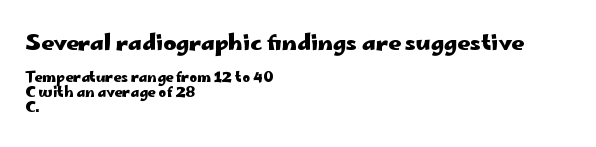
{"italic": "no", "bold": "yes", "underline": "no", "align": "left", "line_spacing": "tight", "line_spacing_ratio": 1.07, "letter_spacing": "normal", "letter_spacing_em": 0.0, "larger_block": "first", "size_ratio": 1.57, "glyph_px": 22}
